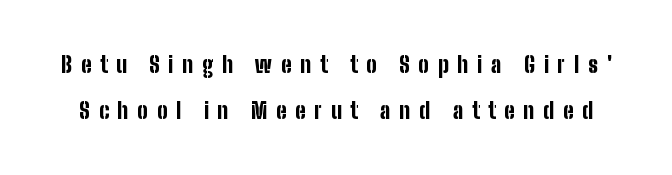
The horizontal fit of the characters is loose and conspicuously gappy. Stroke thickness is high; the sample reads as a true bold. Vertical strokes here are truly vertical. The string is rendered with underlining switched off.
